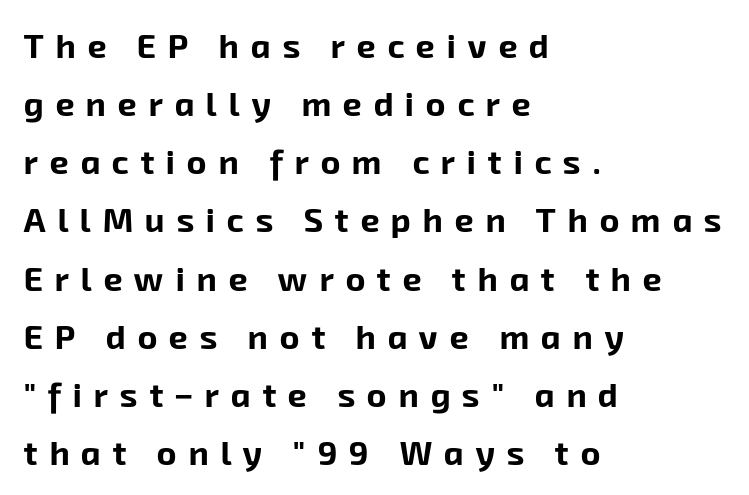
{"serif": "no", "bold": "yes", "weight": "bold", "width": "normal", "stroke_contrast": "low", "x_height": "medium", "monospaced": "no", "underline": "no", "align": "left", "line_spacing_ratio": 1.71, "letter_spacing": "wide", "letter_spacing_em": 0.34, "glyph_px": 34}
